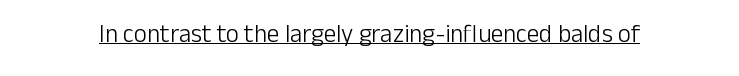
{"italic": "no", "bold": "no", "underline": "yes", "letter_spacing": "normal", "letter_spacing_em": 0.0, "glyph_px": 25}
